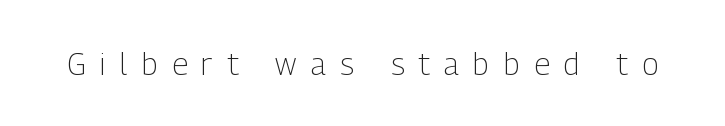
Q: Is the text bold? A: No.
Q: Is the text italic (slanted)? A: No, it is upright.
Q: Is the typeface a serif or a sans-serif typeface? A: Sans-serif.
Q: Is the text underlined? A: No.
Q: Is the spacing between letters normal or unusually wide? A: Unusually wide.
Q: Width (condensed, normal, or wide)? A: Condensed.
Q: Stroke contrast? A: Low.
Q: x-height? A: Medium.
Q: Monospaced? A: No.
